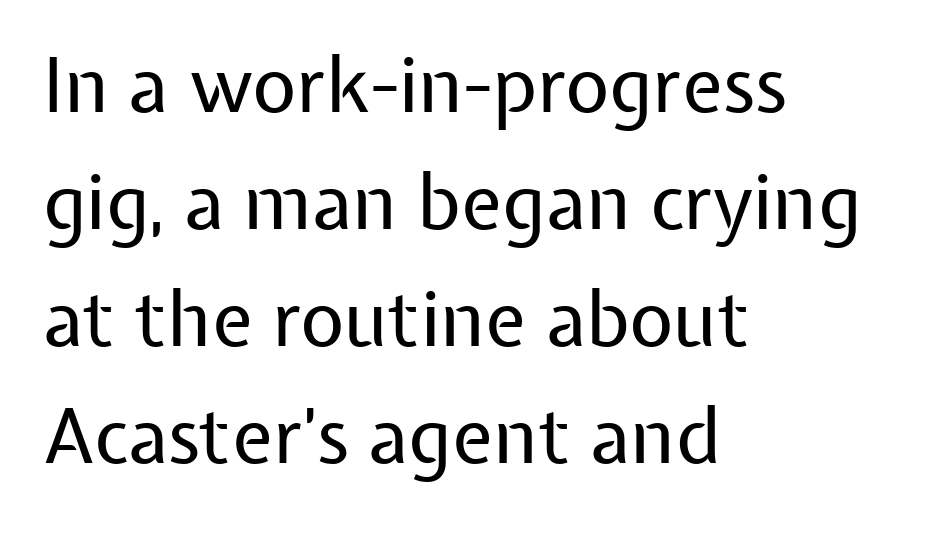
Rows of type keep a routine distance in the vertical direction. When letters stand straight like this, we call the style roman or upright. Weight: regular or lighter. Note the varied advance widths — an 'i' is clearly narrower than an 'm'.
